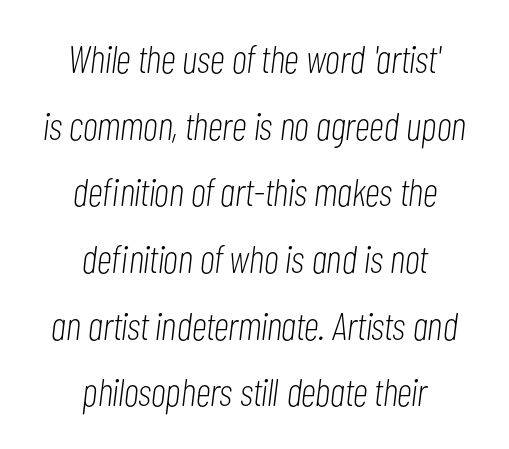
Q: Is the text bold? A: No.
Q: Is the text italic (slanted)? A: Yes, it leans right by about 7 degrees.
Q: Is the text underlined? A: No.
Q: How is the paragraph aligned? A: Centered.
Q: Is the spacing between letters normal or unusually wide? A: Normal.
Q: Width (condensed, normal, or wide)? A: Condensed.
Q: Stroke contrast? A: Low.
Q: x-height? A: Medium.
Q: Monospaced? A: No.
